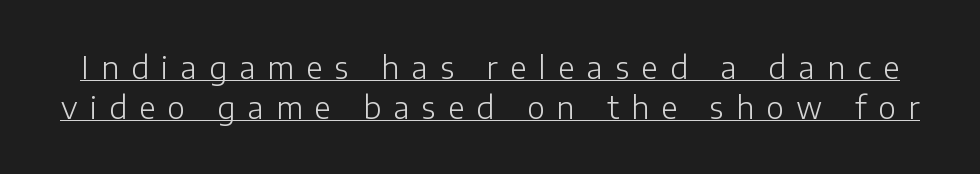
The image shows 30 px light sans-serif type, upright; set normal line spacing (1.33x), unusually wide letter spacing (+0.41 em), underlined; low stroke contrast and a medium x-height.
